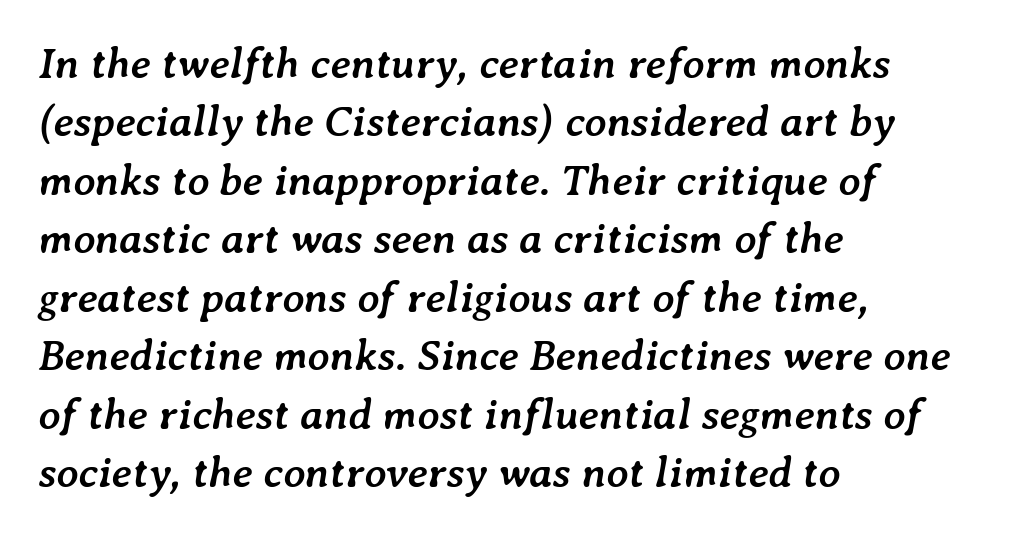
The image shows 43 px semibold type, italic (leaning right); set left-aligned, normal line spacing (1.36x), normal letter spacing, not underlined; low stroke contrast and a medium x-height.
